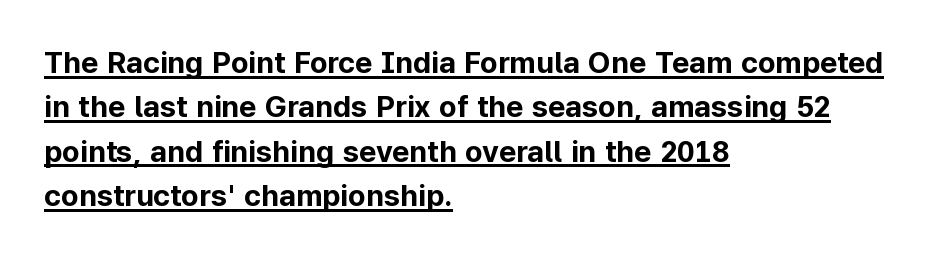
The image shows 30 px bold sans-serif type, upright; set left-aligned, normal line spacing (1.48x), normal letter spacing, underlined; low stroke contrast and a medium x-height.
